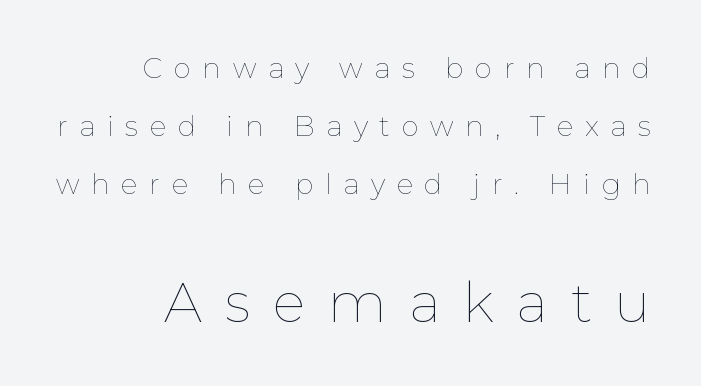
Q: Is the text bold? A: No.
Q: Is the text italic (slanted)? A: No, it is upright.
Q: Is the text underlined? A: No.
Q: How is the paragraph aligned? A: Right-aligned.
Q: Is the spacing between letters normal or unusually wide? A: Unusually wide.
Q: Is the spacing between lines tight, normal or loose? A: Loose.
Q: Which block of text is set in a larger size, the first (top) or the second (bottom)? A: The second (bottom) one.
Q: Width (condensed, normal, or wide)? A: Normal.
Q: Stroke contrast? A: Low.
Q: x-height? A: Medium.
Q: Monospaced? A: No.
